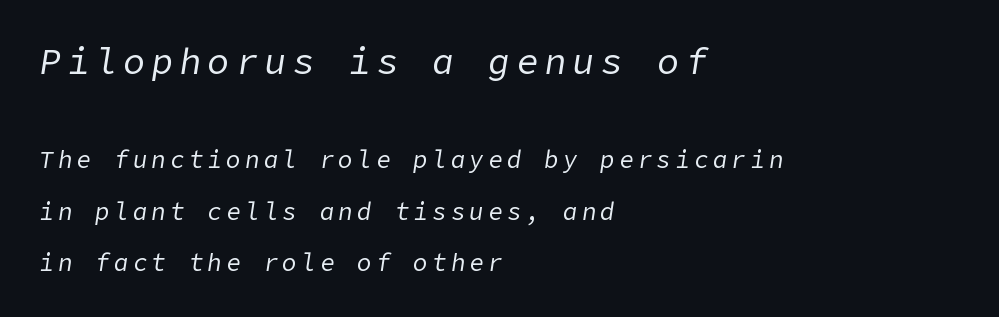
All the whitespace from short lines collects on the right. Caption: upper text group enlarged, lower text group reduced. Is the type heavy? It reads as light-to-regular instead. Quick note: underline off. Horizontal bands of white between lines are thick stripes.
